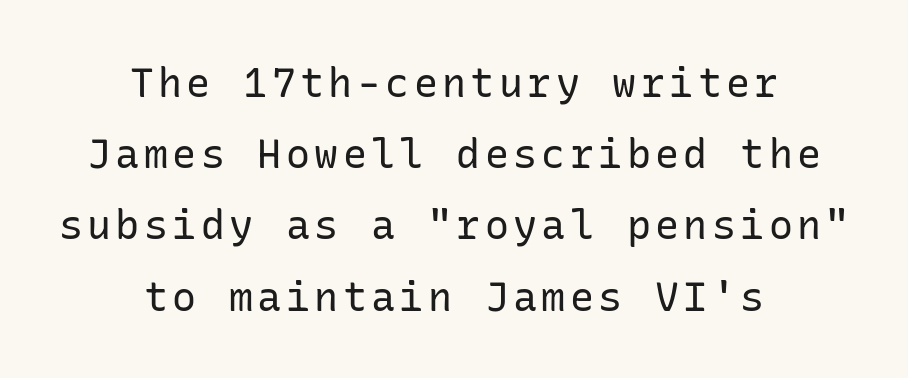
{"serif": "no", "italic": "no", "bold": "no", "weight": "regular", "width": "normal", "stroke_contrast": "low", "x_height": "medium", "underline": "no", "align": "center", "line_spacing_ratio": 1.78, "glyph_px": 40}
